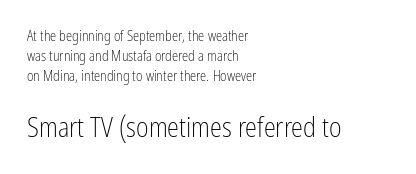
Q: Is the text bold? A: No.
Q: Is the text italic (slanted)? A: No, it is upright.
Q: Is the text underlined? A: No.
Q: How is the paragraph aligned? A: Left-aligned.
Q: Is the spacing between letters normal or unusually wide? A: Normal.
Q: Is the spacing between lines tight, normal or loose? A: Normal.
Q: Which block of text is set in a larger size, the first (top) or the second (bottom)? A: The second (bottom) one.
